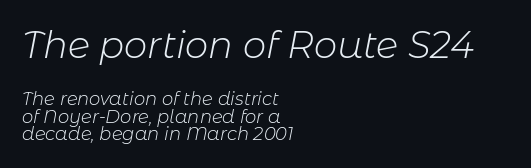
Each stroke keeps to a modest, everyday thickness or less. Any mark beneath the type? The region is blank. Line starts are locked; line ends wander. The text carries the slant typical of an italic or oblique font.
